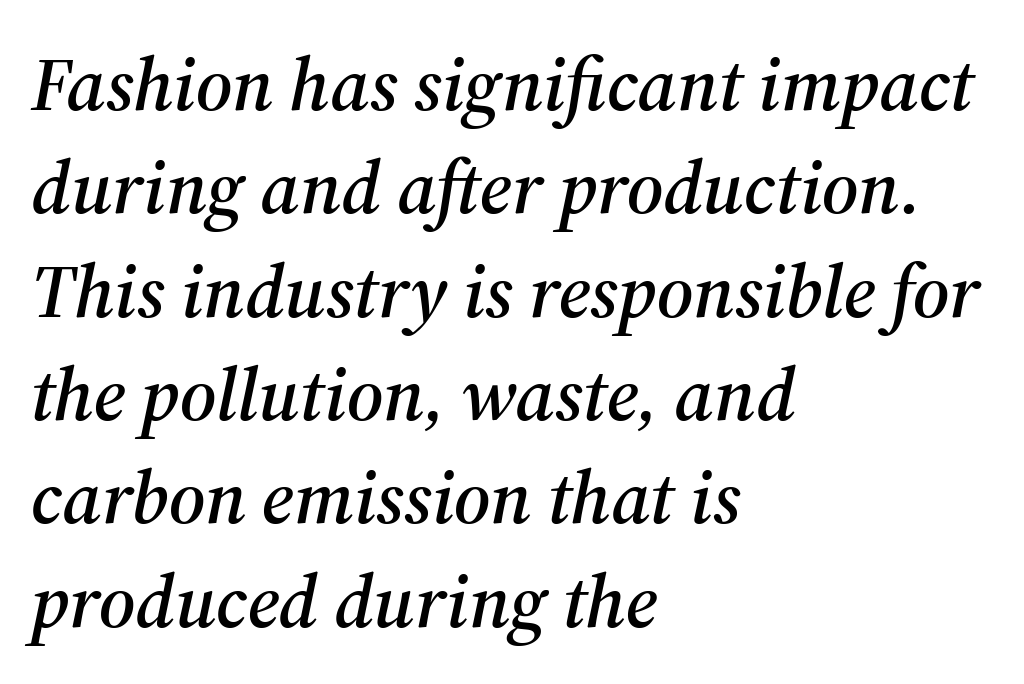
{"serif": "yes", "italic": "yes", "lean": "right", "slant_degrees": 12, "width": "normal", "stroke_contrast": "medium", "x_height": "medium", "monospaced": "no", "underline": "no", "align": "left", "line_spacing": "normal", "line_spacing_ratio": 1.36, "letter_spacing": "normal", "letter_spacing_em": 0.0, "glyph_px": 76}
